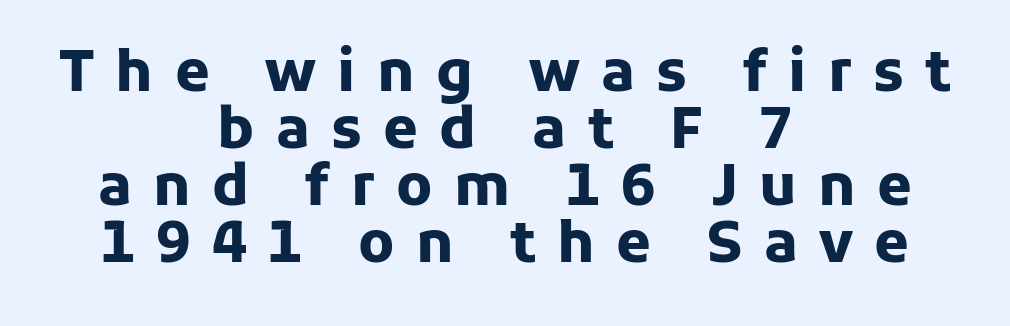
Q: Is the text bold? A: Yes.
Q: Is the text italic (slanted)? A: No, it is upright.
Q: Is the typeface a serif or a sans-serif typeface? A: Sans-serif.
Q: Is the text underlined? A: No.
Q: How is the paragraph aligned? A: Centered.
Q: Is the spacing between letters normal or unusually wide? A: Unusually wide.
Q: Is the spacing between lines tight, normal or loose? A: Tight.
Q: Width (condensed, normal, or wide)? A: Normal.
Q: Stroke contrast? A: Low.
Q: x-height? A: Medium.
Q: Monospaced? A: No.
